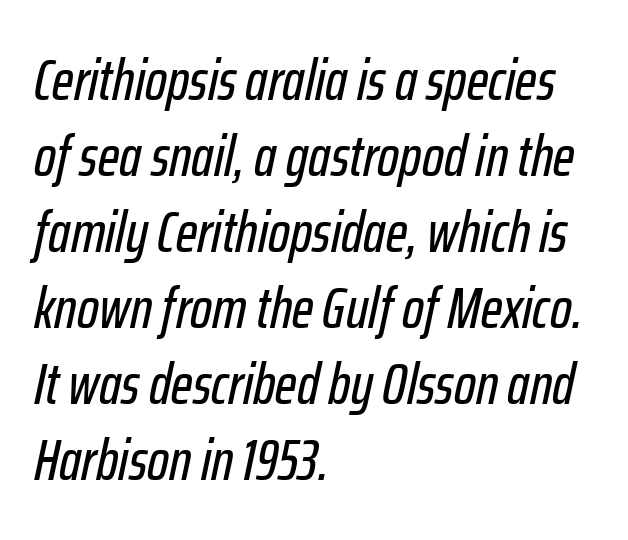
Q: Is the text italic (slanted)? A: Yes, it leans right by about 12 degrees.
Q: Is the text underlined? A: No.
Q: How is the paragraph aligned? A: Left-aligned.
Q: Is the spacing between letters normal or unusually wide? A: Normal.
Q: Is the spacing between lines tight, normal or loose? A: Normal.
Q: Width (condensed, normal, or wide)? A: Condensed.
Q: Stroke contrast? A: Low.
Q: x-height? A: Medium.
Q: Monospaced? A: No.
